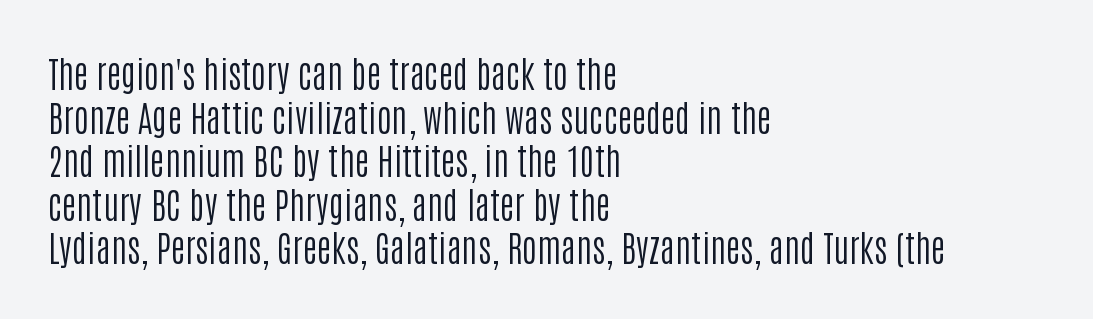
The image shows 36 px regular-weight, condensed sans-serif type, upright; set left-aligned, line spacing 1.21x, normal letter spacing, not underlined; low stroke contrast and a large x-height.
